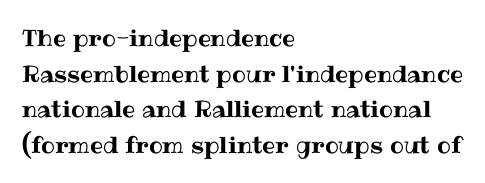
The image shows 23 px text type, upright; set left-aligned, normal line spacing (1.55x), normal letter spacing, not underlined.
